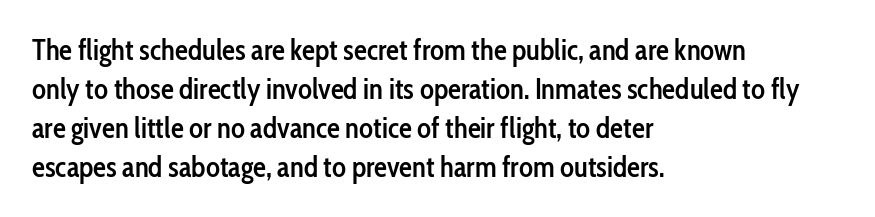
{"serif": "no", "italic": "no", "bold": "semi", "weight": "semibold", "width": "condensed", "stroke_contrast": "low", "x_height": "medium", "monospaced": "no", "underline": "no", "align": "left", "line_spacing": "normal", "line_spacing_ratio": 1.34, "letter_spacing": "normal", "letter_spacing_em": 0.0, "glyph_px": 29}
